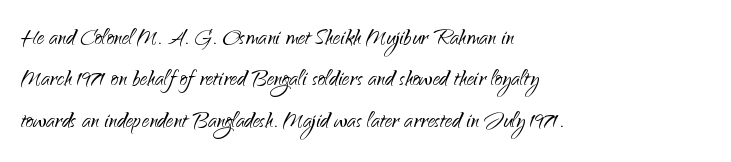
{"serif": "no", "bold": "no", "weight": "light", "width": "normal", "stroke_contrast": "low", "x_height": "small", "monospaced": "no", "underline": "no", "align": "left", "line_spacing": "normal", "line_spacing_ratio": 1.43, "letter_spacing": "normal", "letter_spacing_em": 0.0, "glyph_px": 29}
